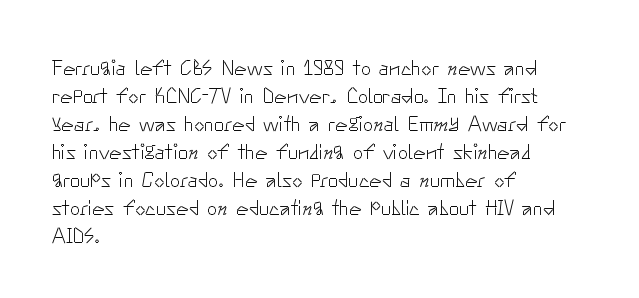
The image shows 21 px text type, upright; set left-aligned, normal line spacing (1.33x), normal letter spacing, not underlined.
